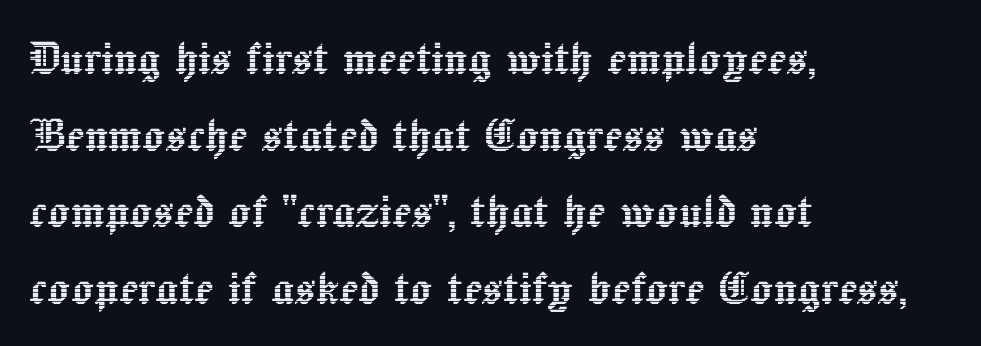
{"italic": "no", "width": "normal", "x_height": "medium", "monospaced": "no", "underline": "no", "align": "left", "line_spacing": "normal", "line_spacing_ratio": 1.37, "letter_spacing": "normal", "letter_spacing_em": 0.0, "glyph_px": 56}
